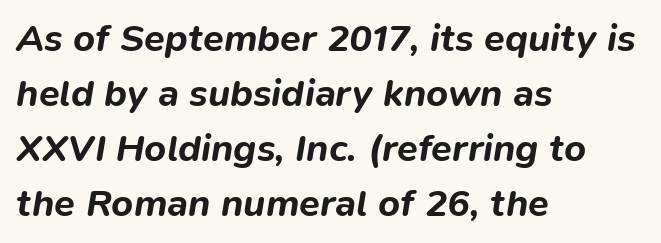
Q: Is the text bold? A: Yes.
Q: Is the text italic (slanted)? A: Yes, it leans right by about 9 degrees.
Q: Is the text underlined? A: No.
Q: How is the paragraph aligned? A: Left-aligned.
Q: Is the spacing between letters normal or unusually wide? A: Normal.
Q: Is the spacing between lines tight, normal or loose? A: Normal.
Q: Width (condensed, normal, or wide)? A: Normal.
Q: Stroke contrast? A: Low.
Q: x-height? A: Medium.
Q: Monospaced? A: No.
